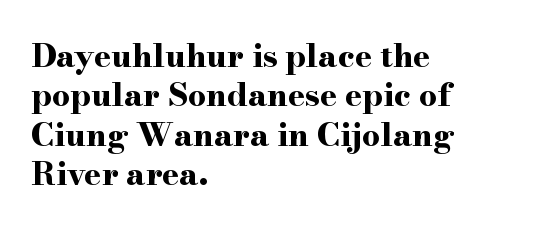
These lines are composed in type with serifs. Where is the straight margin? On the left. A typesetter would call this proportional, since set widths differ per character. Ordinary non-slanted type is in use. Each word holds together tightly as a unit, with standard inter-letter gaps.
